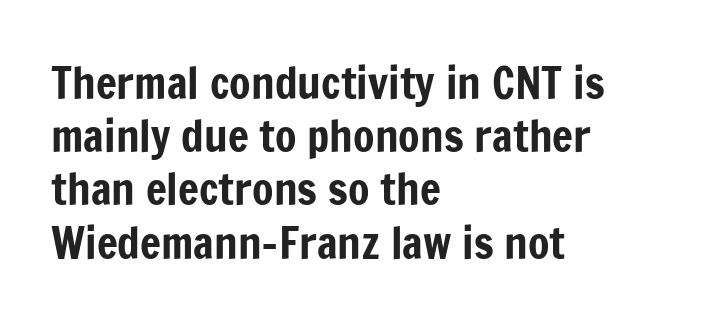
The image shows 44 px condensed sans-serif type, upright; set left-aligned, line spacing 1.21x, normal letter spacing, not underlined; low stroke contrast and a medium x-height.
